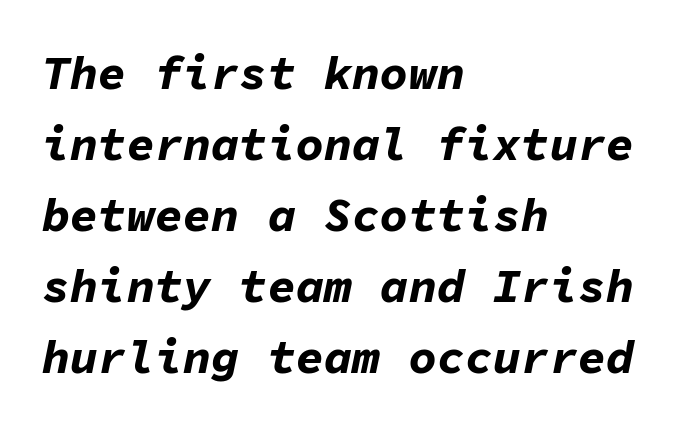
Q: Is the text bold? A: Yes.
Q: Is the text italic (slanted)? A: Yes, it leans right by about 11 degrees.
Q: Is the text underlined? A: No.
Q: How is the paragraph aligned? A: Left-aligned.
Q: Is the spacing between letters normal or unusually wide? A: Normal.
Q: Is the spacing between lines tight, normal or loose? A: Normal.
Q: Width (condensed, normal, or wide)? A: Normal.
Q: Stroke contrast? A: Low.
Q: x-height? A: Medium.
Q: Monospaced? A: Yes.
